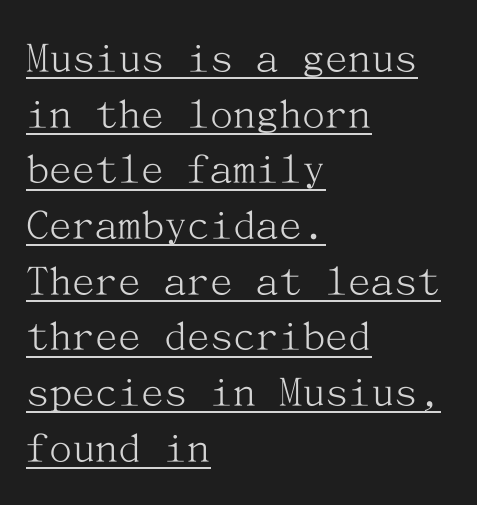
{"serif": "yes", "italic": "no", "bold": "no", "weight": "light", "width": "normal", "stroke_contrast": "medium", "x_height": "medium", "underline": "yes", "align": "left", "line_spacing_ratio": 1.21, "letter_spacing": "normal", "letter_spacing_em": 0.0, "glyph_px": 46}
